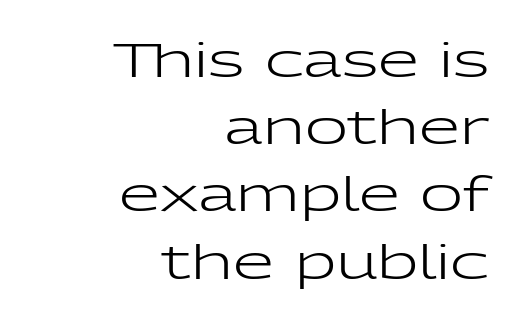
Q: Is the text bold? A: No.
Q: Is the text italic (slanted)? A: No, it is upright.
Q: Is the typeface a serif or a sans-serif typeface? A: Sans-serif.
Q: Is the text underlined? A: No.
Q: How is the paragraph aligned? A: Right-aligned.
Q: Is the spacing between letters normal or unusually wide? A: Normal.
Q: Is the spacing between lines tight, normal or loose? A: Normal.
Q: Width (condensed, normal, or wide)? A: Wide.
Q: Stroke contrast? A: Low.
Q: x-height? A: Medium.
Q: Monospaced? A: No.
